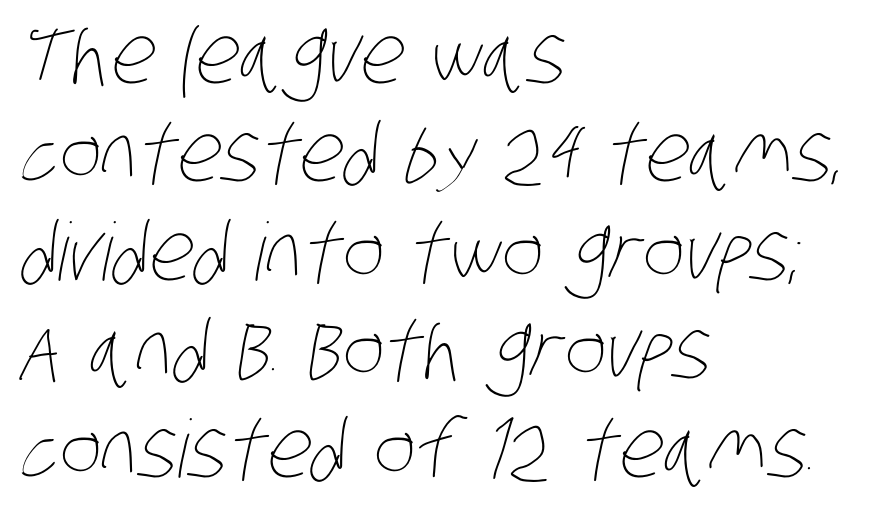
The characters are drawn with everyday or finer stroke widths. The face used here is proportionally spaced, like ordinary book or web type. Compared with a centered layout, this one pins lines to the left instead. No word sits above an underline.
